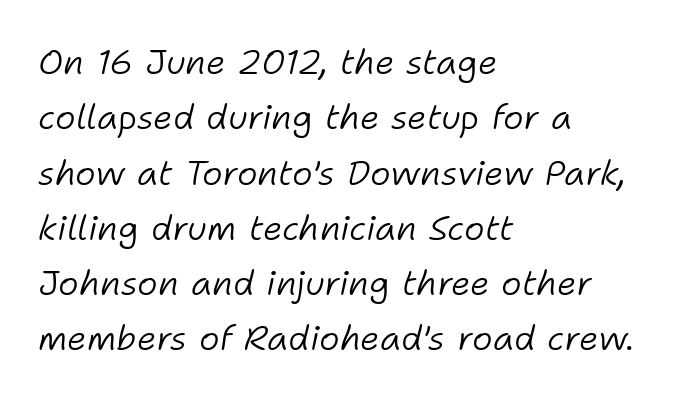
Here the designer chose a conventional face with non-uniform glyph widths. This sample keeps an unexceptional amount of space between lines. The strip under each line holds only bare page. Is the type slanted? Yes — the strokes lean at a clear angle. Each word holds together tightly as a unit, with standard inter-letter gaps.
